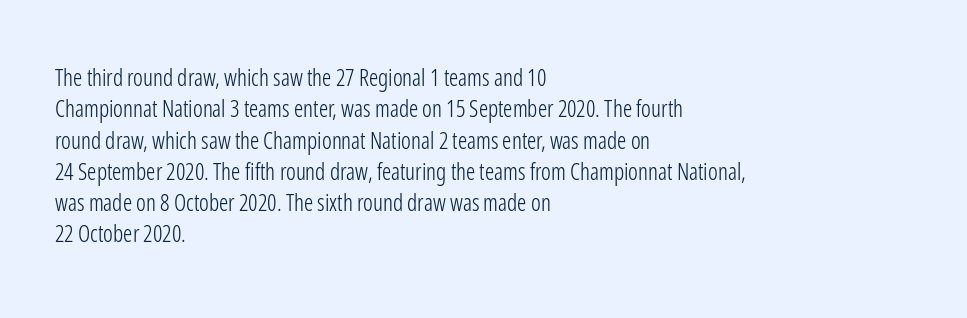
{"italic": "no", "bold": "no", "underline": "no", "align": "left", "line_spacing": "normal", "line_spacing_ratio": 1.36, "letter_spacing": "normal", "letter_spacing_em": 0.0, "glyph_px": 23}
